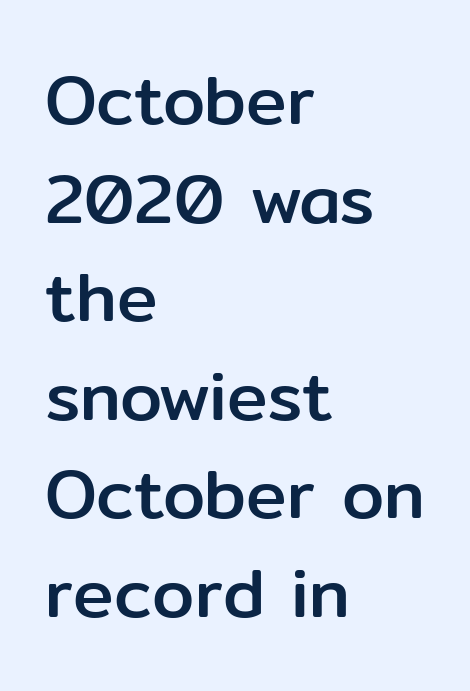
{"serif": "no", "italic": "no", "width": "normal", "stroke_contrast": "low", "x_height": "medium", "monospaced": "no", "underline": "no", "align": "left", "line_spacing": "normal", "line_spacing_ratio": 1.45, "letter_spacing": "normal", "letter_spacing_em": 0.0, "glyph_px": 68}
